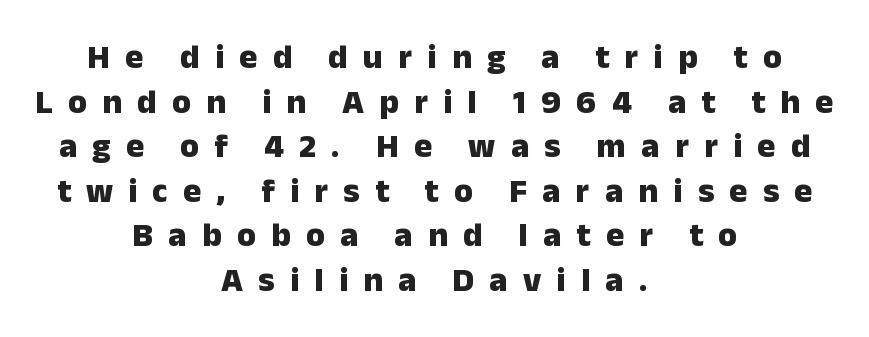
Q: Is the text bold? A: Yes.
Q: Is the text italic (slanted)? A: No, it is upright.
Q: Is the typeface a serif or a sans-serif typeface? A: Sans-serif.
Q: Is the text underlined? A: No.
Q: How is the paragraph aligned? A: Centered.
Q: Is the spacing between letters normal or unusually wide? A: Unusually wide.
Q: Is the spacing between lines tight, normal or loose? A: Normal.
Q: Width (condensed, normal, or wide)? A: Normal.
Q: Stroke contrast? A: Low.
Q: x-height? A: Medium.
Q: Monospaced? A: No.
